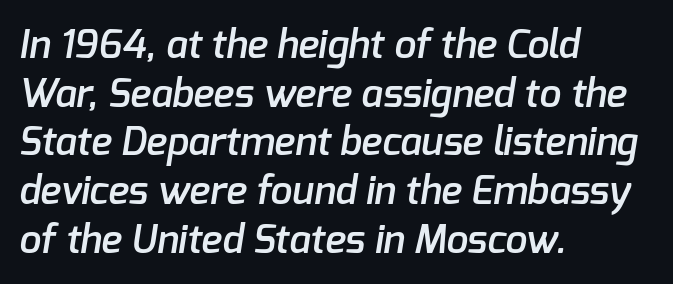
The image shows 39 px semibold sans-serif type; set left-aligned, normal line spacing (1.25x), normal letter spacing, not underlined; low stroke contrast and a medium x-height.
